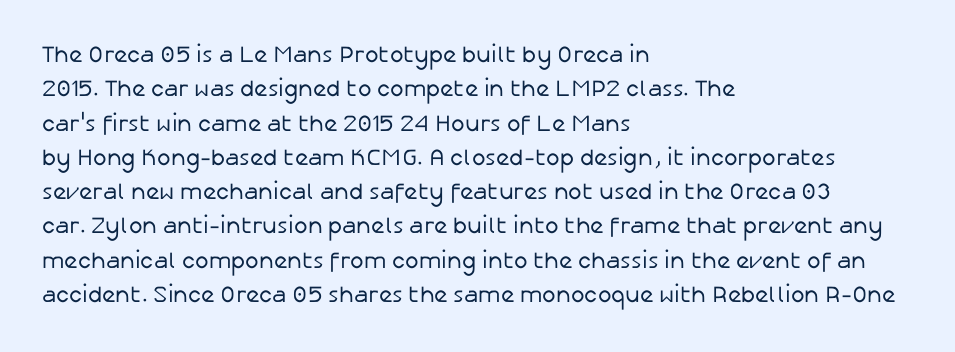
The vertical gap from one line to the next is medium. These lines were composed using upright roman letters. Horizontal alignment here is leftward, the default for most running prose. The gaps between neighbouring characters are ordinary and unremarkable. Weight: regular or lighter.
